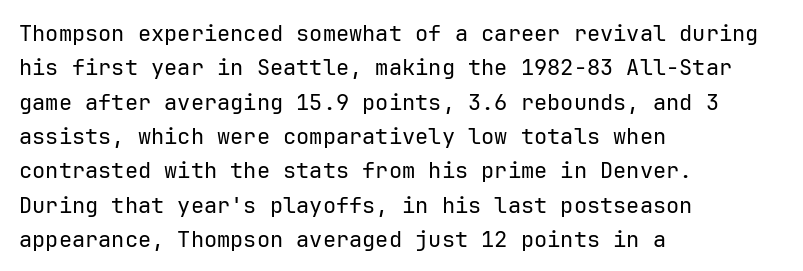
Q: Is the text bold? A: No.
Q: Is the text italic (slanted)? A: No, it is upright.
Q: Is the text underlined? A: No.
Q: How is the paragraph aligned? A: Left-aligned.
Q: Is the spacing between letters normal or unusually wide? A: Normal.
Q: Is the spacing between lines tight, normal or loose? A: Normal.
